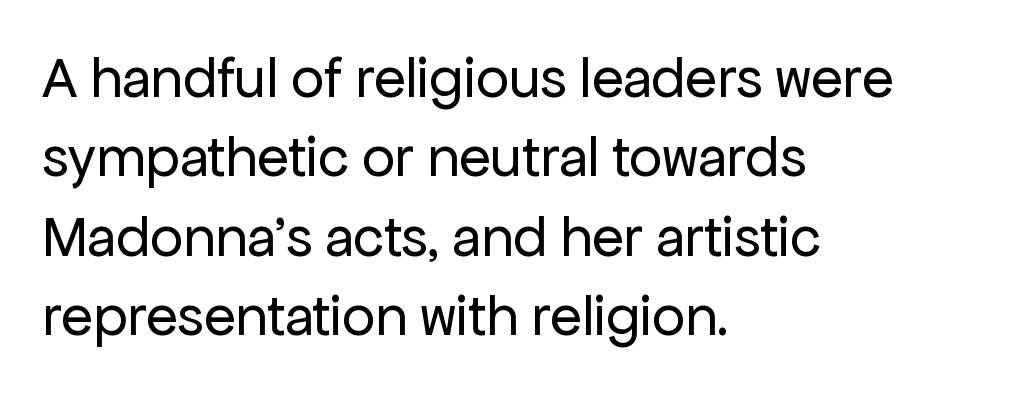
Q: Is the text bold? A: No.
Q: Is the text italic (slanted)? A: No, it is upright.
Q: Is the typeface a serif or a sans-serif typeface? A: Sans-serif.
Q: Is the text underlined? A: No.
Q: How is the paragraph aligned? A: Left-aligned.
Q: Is the spacing between letters normal or unusually wide? A: Normal.
Q: Is the spacing between lines tight, normal or loose? A: Normal.
Q: Width (condensed, normal, or wide)? A: Normal.
Q: Stroke contrast? A: Low.
Q: x-height? A: Medium.
Q: Monospaced? A: No.
